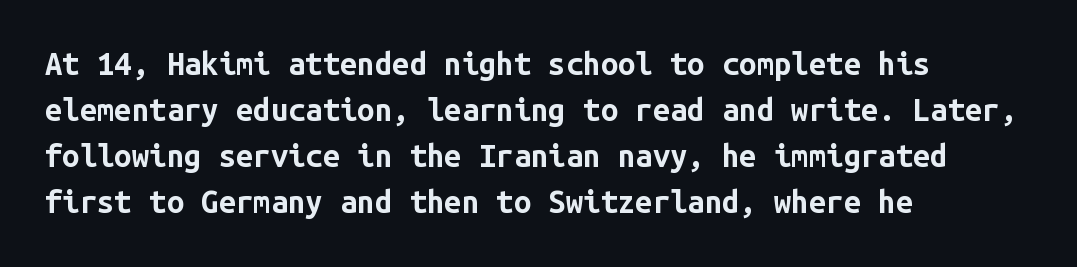
{"serif": "no", "italic": "no", "bold": "yes", "weight": "bold", "width": "normal", "stroke_contrast": "low", "x_height": "medium", "monospaced": "yes", "underline": "no", "align": "left", "line_spacing": "normal", "line_spacing_ratio": 1.48, "letter_spacing": "normal", "letter_spacing_em": 0.0, "glyph_px": 31}
